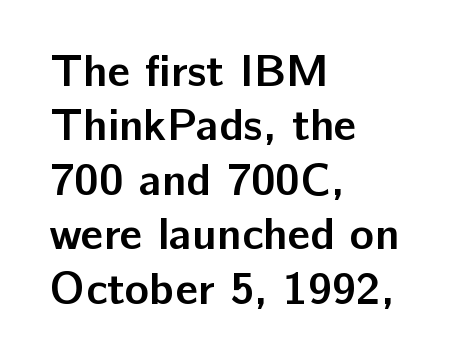
All the whitespace from short lines collects on the right. Looks like regular typesetting: each glyph gets only the width it needs. Upright lettering throughout. Nothing sits at the stroke ends, so this counts as sans-serif. Typographic density is high because the face is bold.
